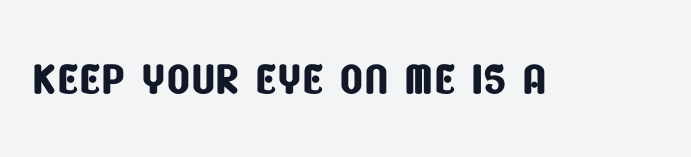
The image shows 62 px condensed sans-serif type; set normal letter spacing, not underlined; low stroke contrast and a large x-height.
